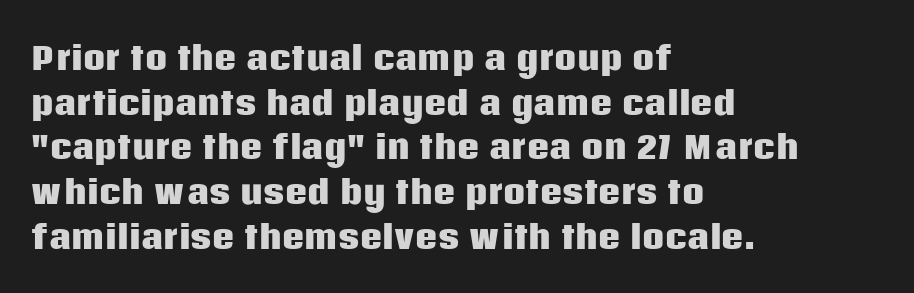
The image shows 31 px heavy sans-serif type, upright; set left-aligned, normal line spacing (1.44x), normal letter spacing, not underlined; low stroke contrast and a large x-height.
